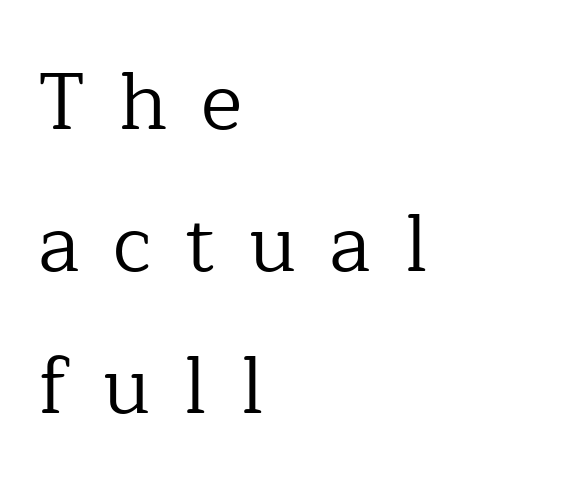
Q: Is the text bold? A: No.
Q: Is the text italic (slanted)? A: No, it is upright.
Q: Is the typeface a serif or a sans-serif typeface? A: Serif.
Q: Is the text underlined? A: No.
Q: How is the paragraph aligned? A: Left-aligned.
Q: Is the spacing between letters normal or unusually wide? A: Unusually wide.
Q: Width (condensed, normal, or wide)? A: Normal.
Q: Stroke contrast? A: Low.
Q: x-height? A: Medium.
Q: Monospaced? A: No.
